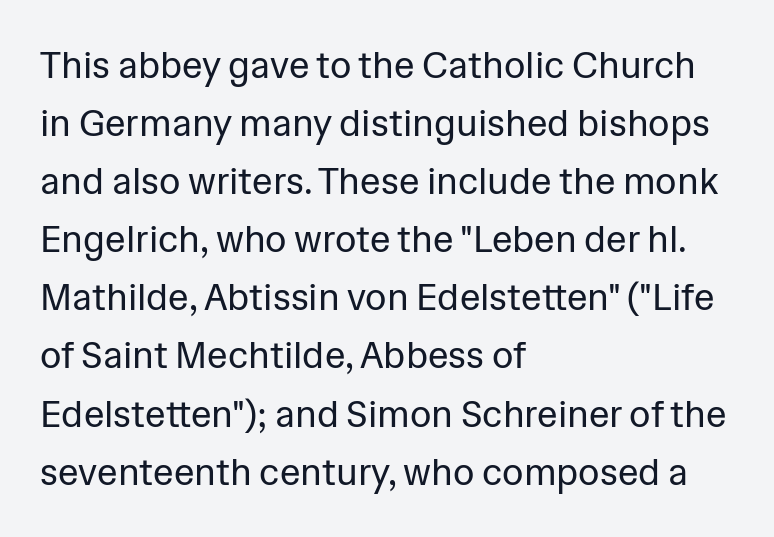
{"serif": "no", "italic": "no", "bold": "no", "weight": "regular", "width": "normal", "stroke_contrast": "low", "x_height": "medium", "monospaced": "no", "underline": "no", "align": "left", "line_spacing": "normal", "line_spacing_ratio": 1.57, "letter_spacing": "normal", "letter_spacing_em": 0.0, "glyph_px": 37}
